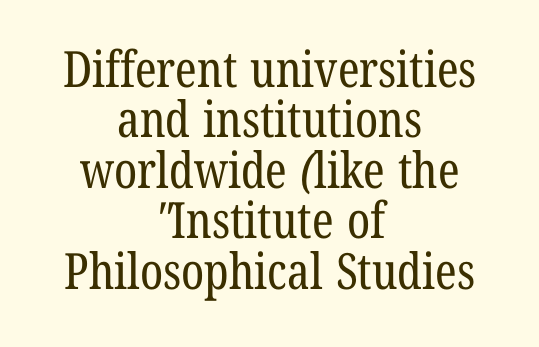
{"serif": "yes", "bold": "no", "weight": "regular", "width": "condensed", "stroke_contrast": "low", "x_height": "medium", "monospaced": "no", "underline": "no", "align": "center", "line_spacing": "tight", "line_spacing_ratio": 1.01, "letter_spacing": "normal", "letter_spacing_em": 0.0, "glyph_px": 50}
